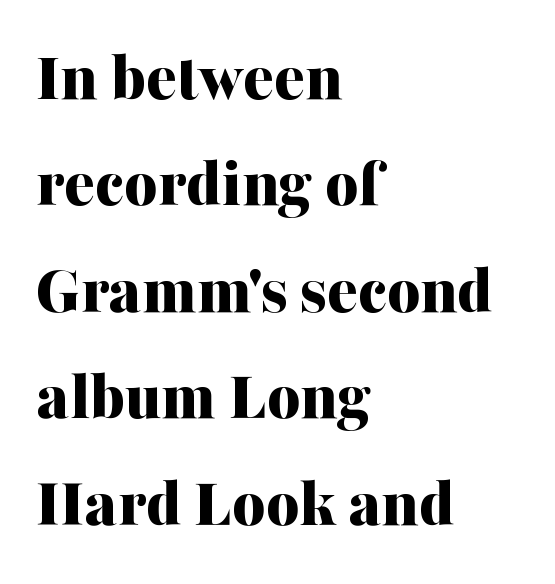
{"serif": "yes", "italic": "no", "bold": "yes", "weight": "bold", "width": "normal", "stroke_contrast": "medium", "x_height": "medium", "monospaced": "no", "underline": "no", "align": "left", "line_spacing": "normal", "line_spacing_ratio": 1.5, "letter_spacing": "normal", "letter_spacing_em": 0.0, "glyph_px": 71}
